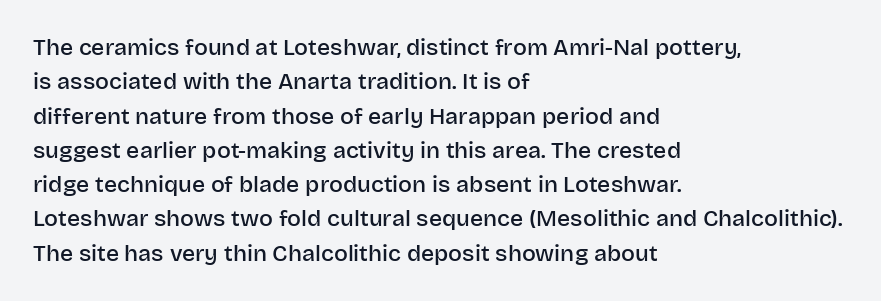
Q: Is the text bold? A: Semi-bold.
Q: Is the text italic (slanted)? A: No, it is upright.
Q: Is the text underlined? A: No.
Q: How is the paragraph aligned? A: Left-aligned.
Q: Is the spacing between letters normal or unusually wide? A: Normal.
Q: Is the spacing between lines tight, normal or loose? A: Normal.
